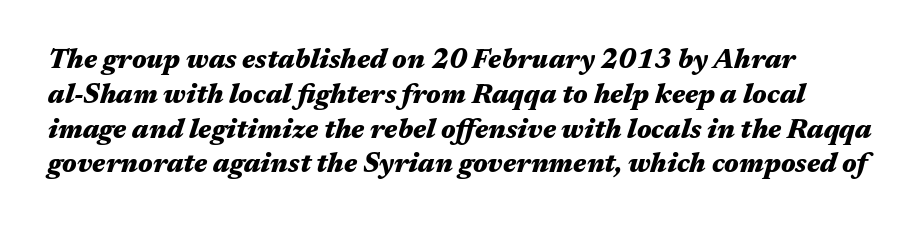
{"italic": "yes", "lean": "right", "slant_degrees": 17, "bold": "yes", "underline": "no", "line_spacing": "normal", "line_spacing_ratio": 1.29, "letter_spacing": "normal", "letter_spacing_em": 0.0, "glyph_px": 27}
